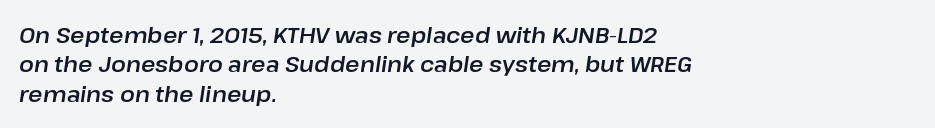
The block of text has a typical density, with ordinary space between rows. Where is the straight margin? On the left. A bare baseline throughout the passage. Default kerning and tracking; the words read as compact shapes. The font's italic variant was chosen for this text.
